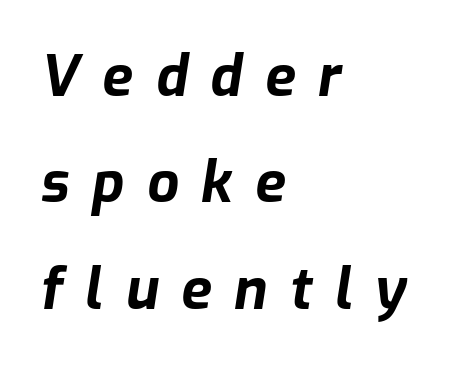
The image shows 56 px bold type, italic (leaning right); set left-aligned, loose line spacing (1.9x), unusually wide letter spacing (+0.4 em), not underlined; low stroke contrast and a medium x-height.
